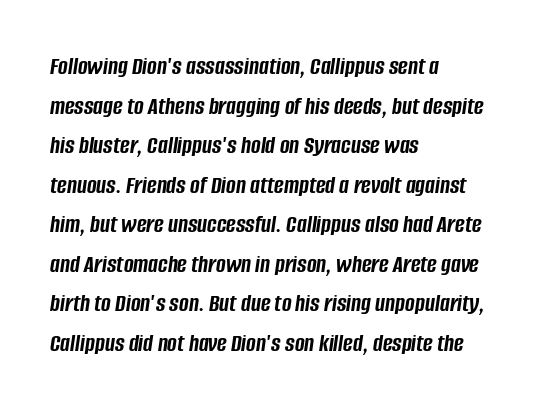
The image shows 26 px bold type, italic (leaning right); set left-aligned, normal line spacing (1.52x), normal letter spacing, not underlined.
